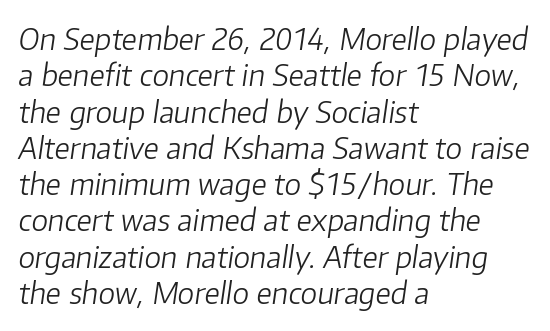
Q: Is the text bold? A: No.
Q: Is the text italic (slanted)? A: Yes, it leans right by about 8 degrees.
Q: Is the text underlined? A: No.
Q: How is the paragraph aligned? A: Left-aligned.
Q: Is the spacing between letters normal or unusually wide? A: Normal.
Q: Width (condensed, normal, or wide)? A: Normal.
Q: Stroke contrast? A: Low.
Q: x-height? A: Medium.
Q: Monospaced? A: No.
